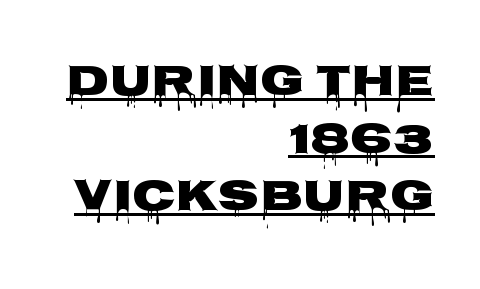
Q: Is the text bold? A: Yes.
Q: Is the text italic (slanted)? A: No, it is upright.
Q: Is the typeface a serif or a sans-serif typeface? A: Sans-serif.
Q: Is the text underlined? A: Yes.
Q: How is the paragraph aligned? A: Right-aligned.
Q: Is the spacing between letters normal or unusually wide? A: Normal.
Q: Is the spacing between lines tight, normal or loose? A: Normal.
Q: Width (condensed, normal, or wide)? A: Wide.
Q: Stroke contrast? A: Low.
Q: x-height? A: Large.
Q: Monospaced? A: No.
